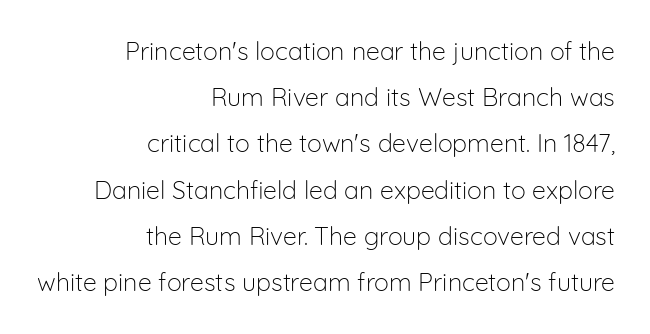
The passage shown is not underscored anywhere. Tall strokes in this sample are plumb rather than angled. The ragged edge is on the left, which tells us the setting is flush right. On a weight scale, this lands at 450 or below.
